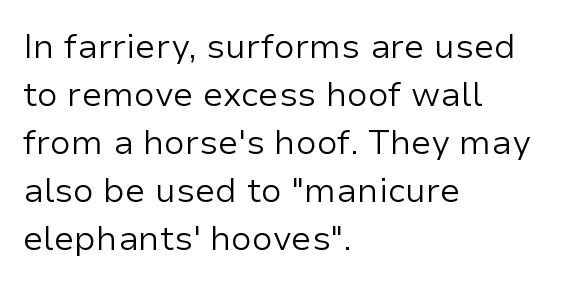
Italic? Not at all — the glyphs are vertical. The rendering uses natural spacing where letterforms have individual widths. Leftover space on each line is placed entirely after the last word. The horizontal fit of the characters is conventional and even. Does the type have serifs? No, each stem ends abruptly. Compared with a typical body face, this is equally light or lighter still.
